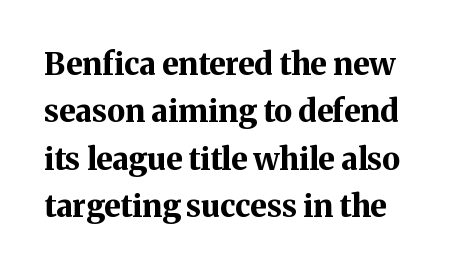
Q: Is the text bold? A: Yes.
Q: Is the text italic (slanted)? A: No, it is upright.
Q: Is the typeface a serif or a sans-serif typeface? A: Serif.
Q: Is the text underlined? A: No.
Q: Is the spacing between letters normal or unusually wide? A: Normal.
Q: Is the spacing between lines tight, normal or loose? A: Normal.
Q: Width (condensed, normal, or wide)? A: Normal.
Q: Stroke contrast? A: Medium.
Q: x-height? A: Medium.
Q: Monospaced? A: No.
